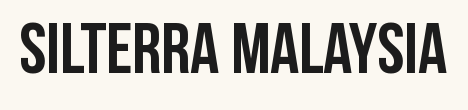
Q: Is the text bold? A: Yes.
Q: Is the text italic (slanted)? A: No, it is upright.
Q: Is the typeface a serif or a sans-serif typeface? A: Sans-serif.
Q: Is the text underlined? A: No.
Q: Is the spacing between letters normal or unusually wide? A: Normal.
Q: Width (condensed, normal, or wide)? A: Condensed.
Q: Stroke contrast? A: Low.
Q: x-height? A: Large.
Q: Monospaced? A: No.
